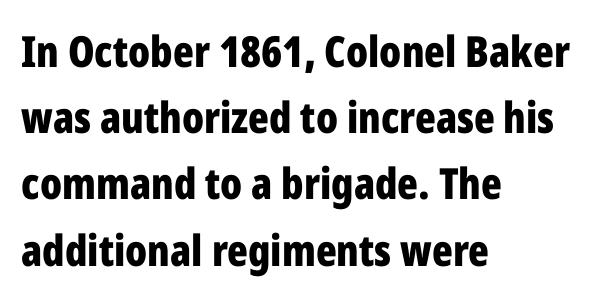
{"serif": "no", "italic": "no", "bold": "yes", "weight": "bold", "width": "condensed", "stroke_contrast": "low", "x_height": "medium", "monospaced": "no", "underline": "no", "align": "left", "line_spacing": "normal", "line_spacing_ratio": 1.54, "letter_spacing": "normal", "letter_spacing_em": 0.0, "glyph_px": 43}
